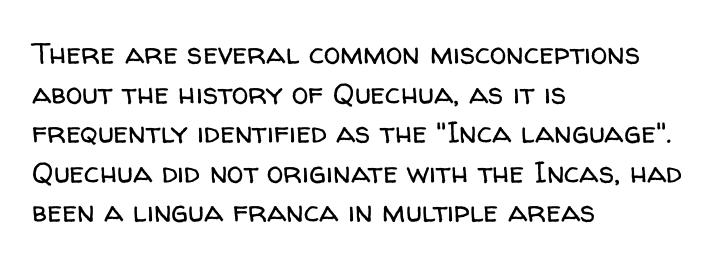
{"serif": "no", "italic": "no", "bold": "no", "weight": "regular", "width": "normal", "stroke_contrast": "low", "x_height": "medium", "monospaced": "no", "underline": "no", "align": "left", "line_spacing": "normal", "line_spacing_ratio": 1.32, "letter_spacing": "normal", "letter_spacing_em": 0.0, "glyph_px": 30}
